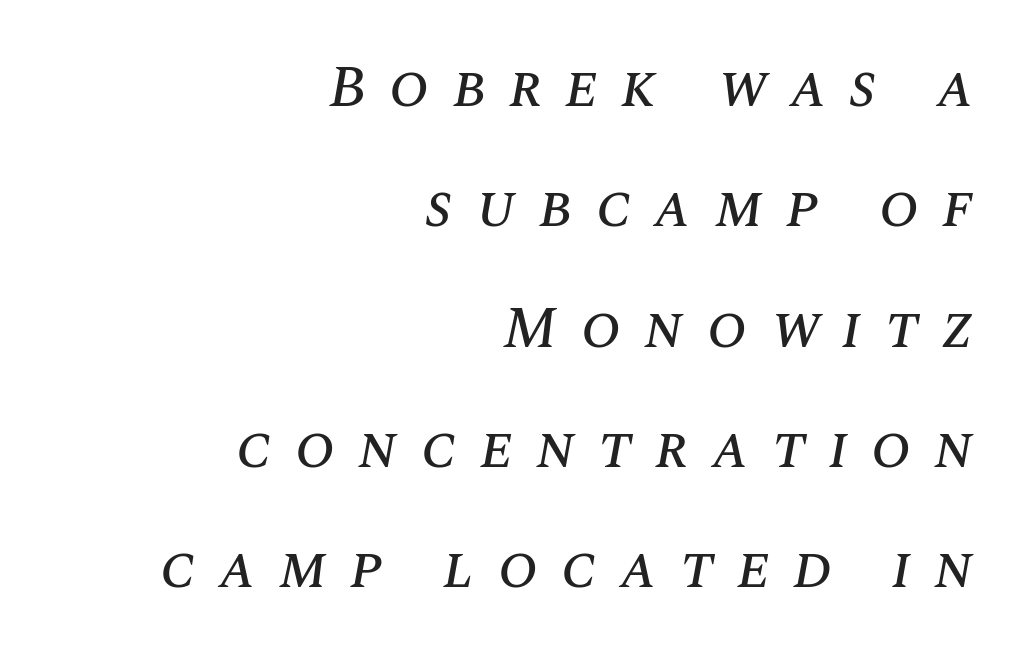
{"italic": "yes", "lean": "right", "slant_degrees": 10, "width": "normal", "stroke_contrast": "medium", "x_height": "large", "monospaced": "no", "underline": "no", "align": "right", "line_spacing": "loose", "line_spacing_ratio": 2.04, "letter_spacing": "wide", "letter_spacing_em": 0.39, "glyph_px": 59}
